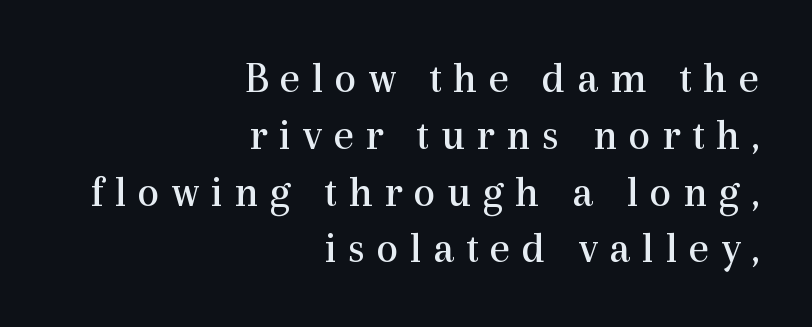
The image shows 44 px regular-weight serif type, upright; set right-aligned, normal line spacing (1.29x), unusually wide letter spacing (+0.26 em), not underlined; a medium x-height.
